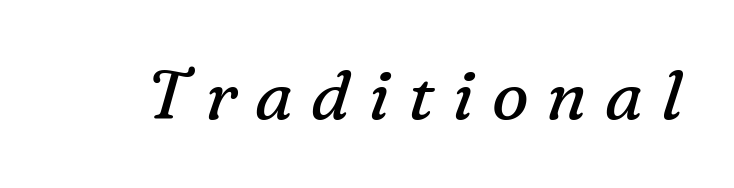
{"serif": "yes", "italic": "yes", "lean": "right", "slant_degrees": 16, "bold": "no", "weight": "regular", "width": "normal", "stroke_contrast": "medium", "x_height": "medium", "monospaced": "no", "underline": "no", "letter_spacing": "wide", "letter_spacing_em": 0.26, "glyph_px": 69}
